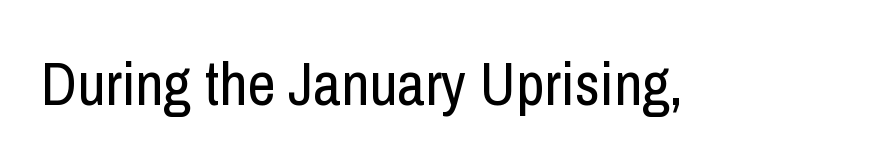
{"serif": "no", "italic": "no", "bold": "no", "weight": "regular", "width": "condensed", "stroke_contrast": "low", "x_height": "medium", "monospaced": "no", "underline": "no", "letter_spacing": "normal", "letter_spacing_em": 0.0, "glyph_px": 61}
